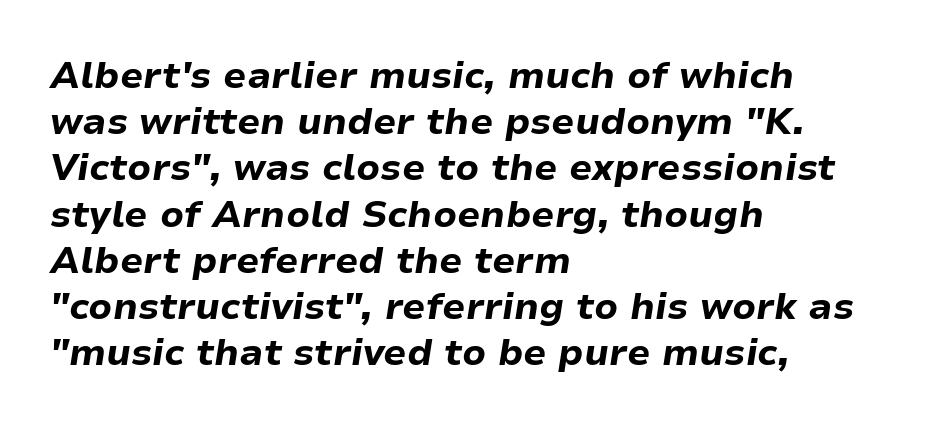
The image shows 37 px bold type, italic (leaning right); set left-aligned, normal line spacing (1.25x), normal letter spacing, not underlined; low stroke contrast and a medium x-height.
